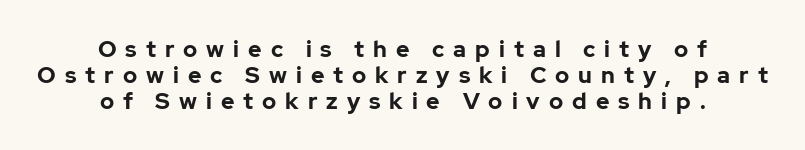
{"italic": "no", "bold": "yes", "underline": "no", "align": "center", "line_spacing": "tight", "line_spacing_ratio": 1.12, "letter_spacing": "wide", "letter_spacing_em": 0.39, "glyph_px": 23}
